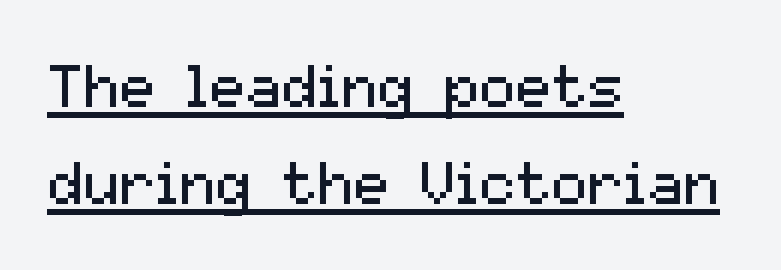
{"serif": "no", "italic": "no", "bold": "no", "weight": "regular", "width": "normal", "stroke_contrast": "medium", "x_height": "medium", "monospaced": "no", "underline": "yes", "align": "left", "line_spacing": "normal", "line_spacing_ratio": 1.62, "letter_spacing": "normal", "letter_spacing_em": 0.0, "glyph_px": 60}
